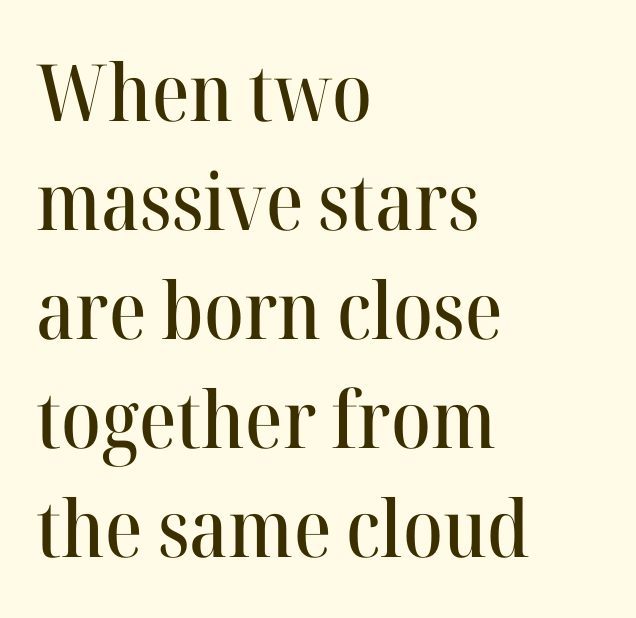
{"serif": "yes", "italic": "no", "width": "normal", "stroke_contrast": "high", "x_height": "medium", "monospaced": "no", "underline": "no", "align": "left", "line_spacing": "normal", "line_spacing_ratio": 1.38, "letter_spacing": "normal", "letter_spacing_em": 0.0, "glyph_px": 79}
